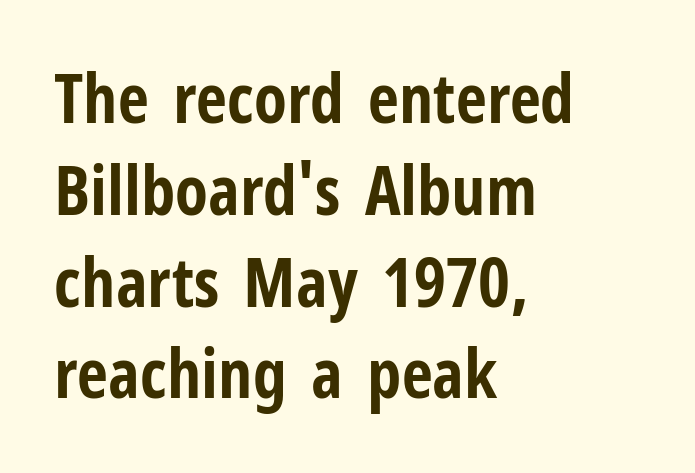
Q: Is the text bold? A: Yes.
Q: Is the text italic (slanted)? A: No, it is upright.
Q: Is the typeface a serif or a sans-serif typeface? A: Sans-serif.
Q: Is the text underlined? A: No.
Q: How is the paragraph aligned? A: Left-aligned.
Q: Is the spacing between letters normal or unusually wide? A: Normal.
Q: Is the spacing between lines tight, normal or loose? A: Normal.
Q: Width (condensed, normal, or wide)? A: Condensed.
Q: Stroke contrast? A: Low.
Q: x-height? A: Medium.
Q: Monospaced? A: No.
